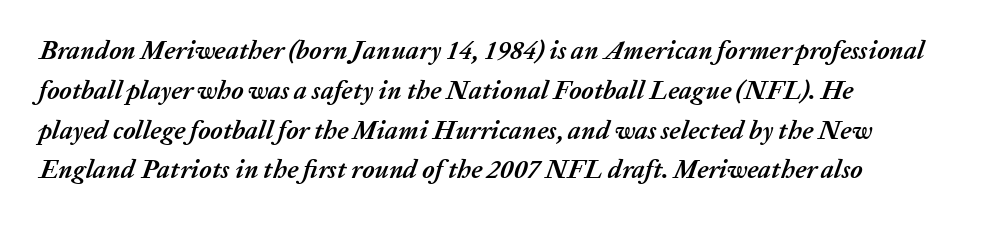
Q: Is the text bold? A: Yes.
Q: Is the text italic (slanted)? A: Yes, it leans right by about 20 degrees.
Q: Is the text underlined? A: No.
Q: How is the paragraph aligned? A: Left-aligned.
Q: Is the spacing between letters normal or unusually wide? A: Normal.
Q: Is the spacing between lines tight, normal or loose? A: Normal.
